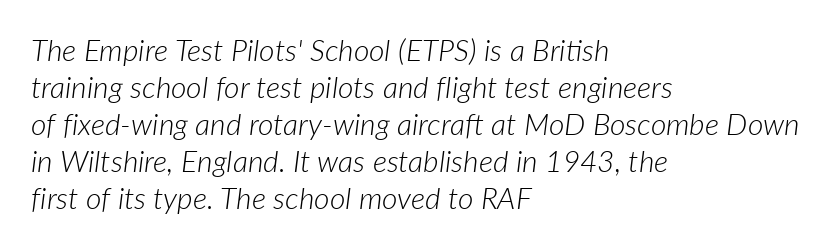
A typesetter would call this proportional, since set widths differ per character. Is the type slanted? Yes — the strokes lean at a clear angle. This rendering features lettering with no underline. Weight: in the light-to-regular range. These lines keep a tight, regular rhythm from letter to letter.
